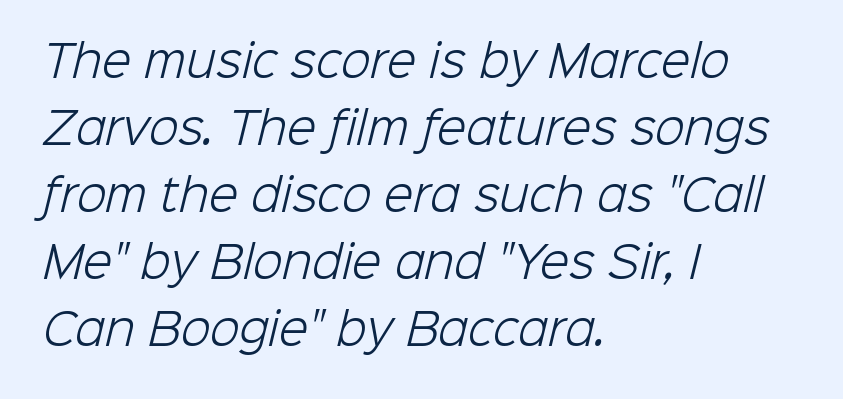
The image shows 43 px light sans-serif type; set left-aligned, normal line spacing (1.56x), normal letter spacing, not underlined; low stroke contrast and a medium x-height.
